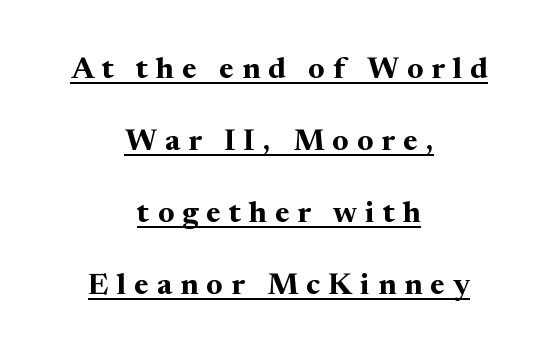
A baseline rule has been typeset under these characters. Someone cranked the tracking dial way up on this one. Alignment: centered. Does the leading feel generous? Absolutely, it's lavish.
